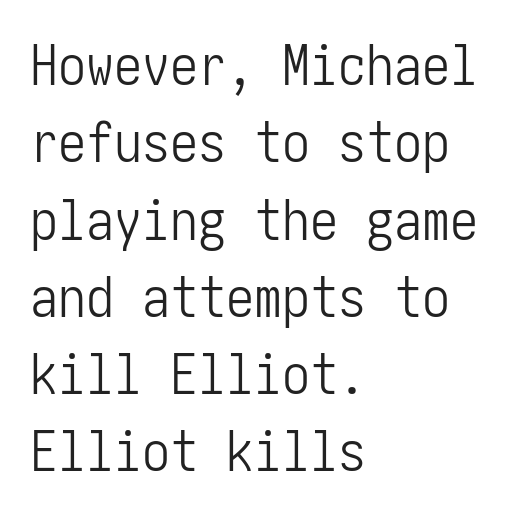
The image shows 56 px light, condensed sans-serif type, upright; set left-aligned, normal line spacing (1.38x), normal letter spacing, not underlined; low stroke contrast and a medium x-height.
